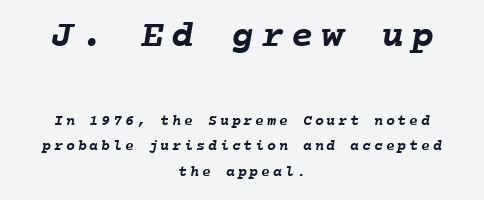
The image shows 38 px semibold type, monospaced; set centered, normal line spacing (1.7x), not underlined; the first (top) block is 2.53x larger; low stroke contrast and a medium x-height.
